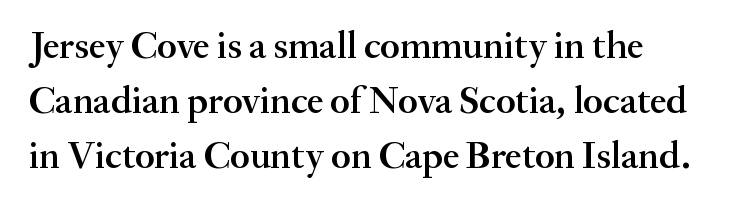
Each row of text sits above clean, open space. What kind of face is this? One with serifs. Between one letter and the next there's only the usual sliver of space. The leading is moderate, giving the passage an even texture.
